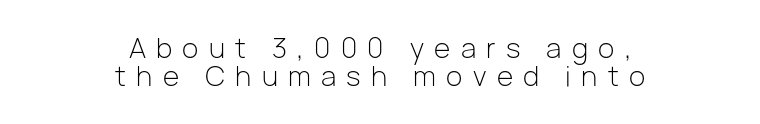
Characters remain perfectly vertical along every line. The cut favours lightness, reaching ordinary text weight at its darkest. Regarding leading, the lines here are crowded together. Reading down the block, each line starts at a different indent, mirrored at its end. Tracking here is generous; glyphs stand well apart from one another. This rendering features lettering with no underline.
